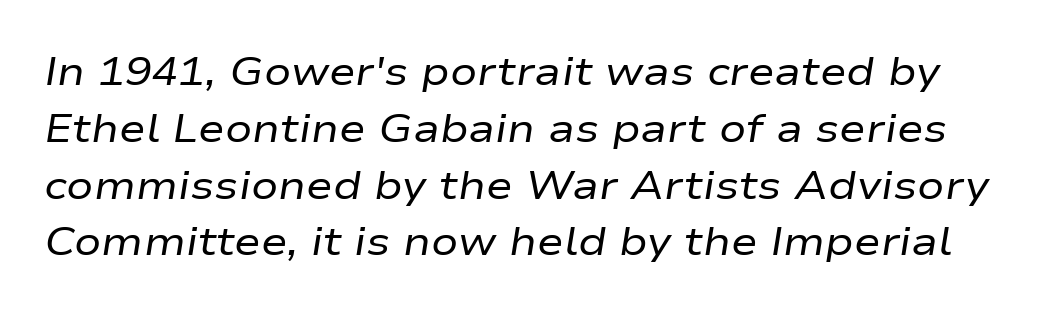
{"italic": "yes", "lean": "right", "slant_degrees": 9, "bold": "no", "weight": "regular", "width": "wide", "stroke_contrast": "low", "x_height": "medium", "monospaced": "no", "underline": "no", "line_spacing": "normal", "line_spacing_ratio": 1.42, "letter_spacing": "normal", "letter_spacing_em": 0.0, "glyph_px": 40}
